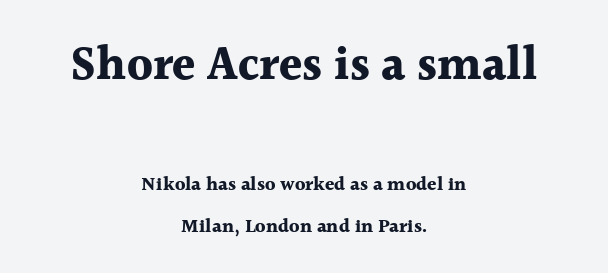
The leading is generous, giving the passage an open texture. Chunky letters — that's bold for sure. Character widths vary here, with narrow letters taking less room than wide ones. Caption: standard tracking, unaltered. Two sizes are in play, and the larger belongs to the first block. These lines are composed in type with serifs.
